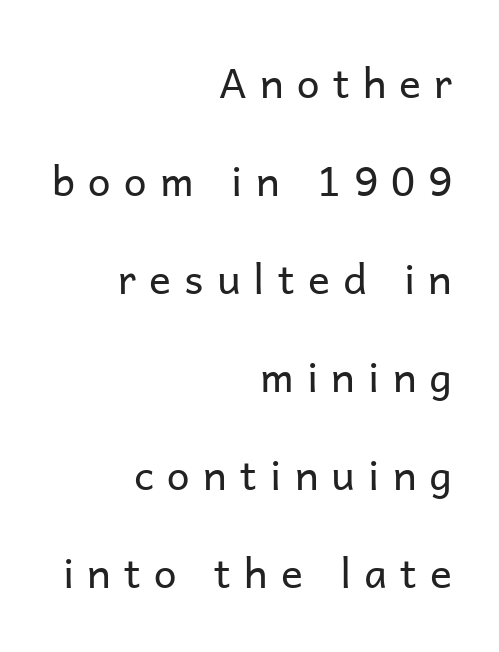
Each letter keeps its own natural width here, so spacing adapts to shape. The passage shown has open, widely tracked lettering throughout. Grotesque or geometric, the face here clearly has no serifs. This reads as an unemphasized weight, regular at the heaviest.
